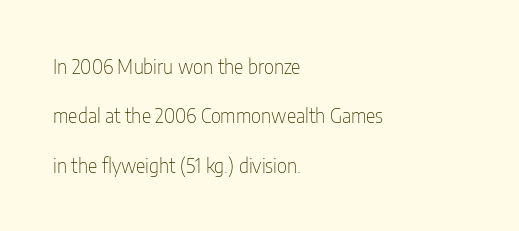
Is the block centered? No — it sits flush against the left margin. Vertically, the passage feels expansive, rows floating well apart. Beneath every word, the page is bare. The characters are drawn with everyday or finer stroke widths.
